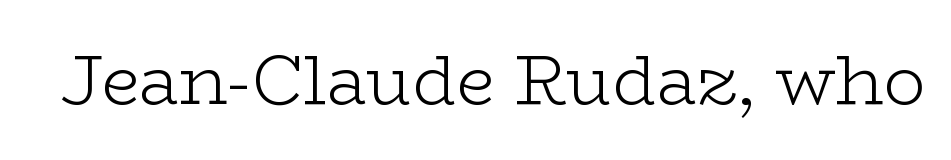
{"serif": "yes", "italic": "no", "bold": "no", "weight": "light", "width": "wide", "stroke_contrast": "low", "x_height": "medium", "monospaced": "no", "underline": "no", "letter_spacing": "normal", "letter_spacing_em": 0.0, "glyph_px": 69}
